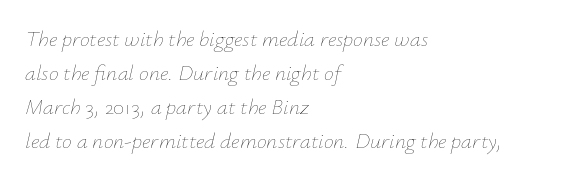
{"italic": "yes", "lean": "right", "slant_degrees": 12, "bold": "no", "underline": "no", "align": "left", "line_spacing": "normal", "line_spacing_ratio": 1.54, "letter_spacing": "normal", "letter_spacing_em": 0.0, "glyph_px": 22}
